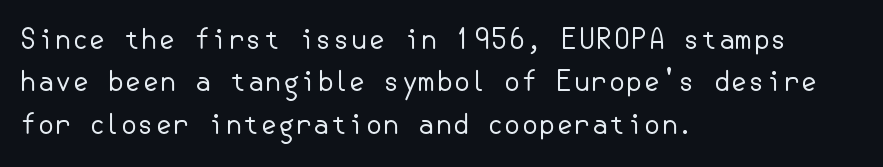
The image shows 28 px regular-weight sans-serif type, upright; set left-aligned, normal line spacing (1.51x), normal letter spacing, not underlined; low stroke contrast and a small x-height.
